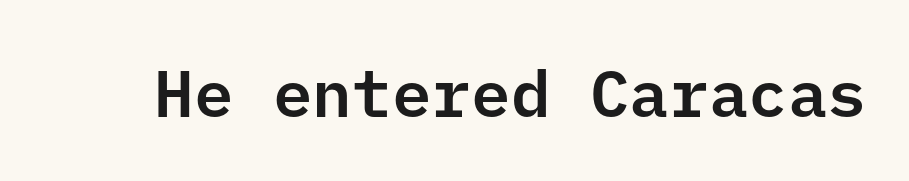
Nobody touched the tracking dial on this one. When letters stand straight like this, we call the style roman or upright. The space directly below the letters is spotless. Classification — sans serif.
